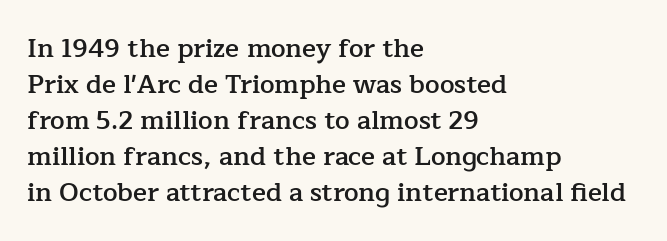
The glyphs have the mass of a demibold cut, below bold. The rendering uses a moderate line-height, typical for paragraphs. Here the glyphs are tracked normally, forming tight word shapes. The rag falls on the right side of this text block.
